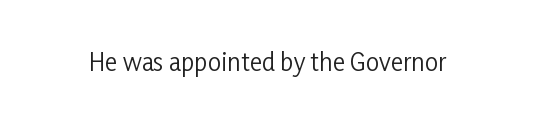
Q: Is the text bold? A: No.
Q: Is the text italic (slanted)? A: No, it is upright.
Q: Is the text underlined? A: No.
Q: Is the spacing between letters normal or unusually wide? A: Normal.
